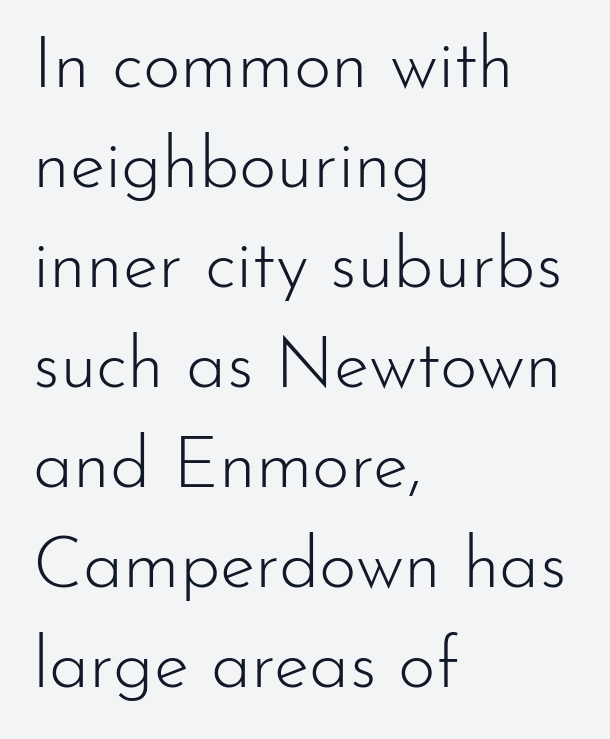
{"serif": "no", "italic": "no", "bold": "no", "weight": "light", "width": "normal", "stroke_contrast": "low", "x_height": "small", "monospaced": "no", "underline": "no", "align": "left", "line_spacing": "normal", "line_spacing_ratio": 1.39, "letter_spacing": "normal", "letter_spacing_em": 0.0, "glyph_px": 72}
